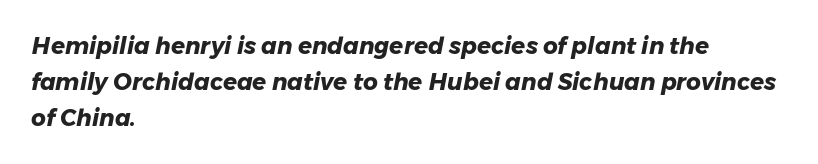
The image shows 23 px bold type, italic (leaning right); set left-aligned, normal line spacing (1.57x), normal letter spacing, not underlined.
